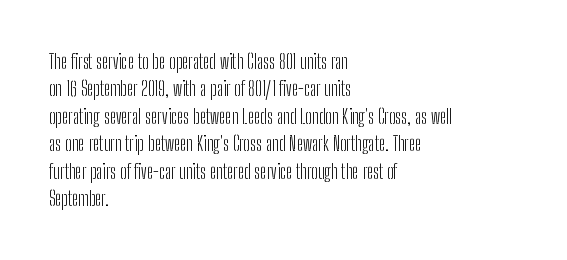
The image shows 20 px text type, upright; set left-aligned, normal line spacing (1.37x), normal letter spacing, not underlined.
